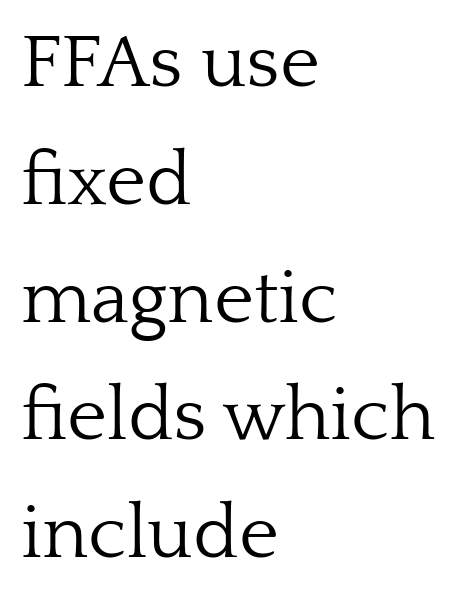
The image shows 76 px light serif type, upright; set left-aligned, normal line spacing (1.55x), normal letter spacing, not underlined; low stroke contrast and a medium x-height.
